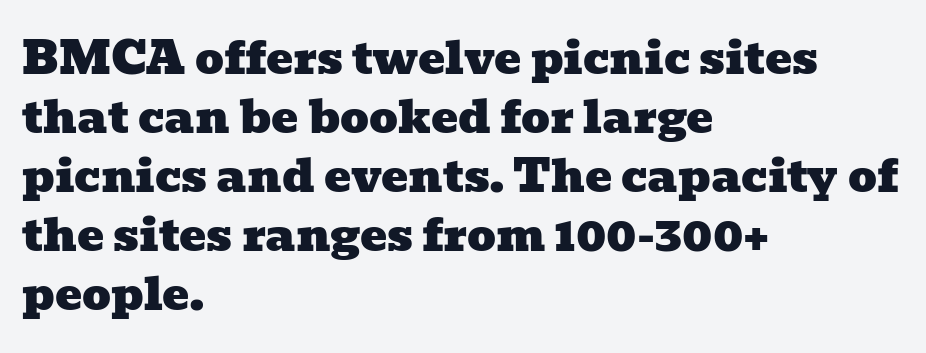
{"serif": "yes", "width": "wide", "stroke_contrast": "low", "x_height": "medium", "monospaced": "no", "underline": "no", "align": "left", "line_spacing": "normal", "line_spacing_ratio": 1.31, "letter_spacing": "normal", "letter_spacing_em": 0.0, "glyph_px": 45}
